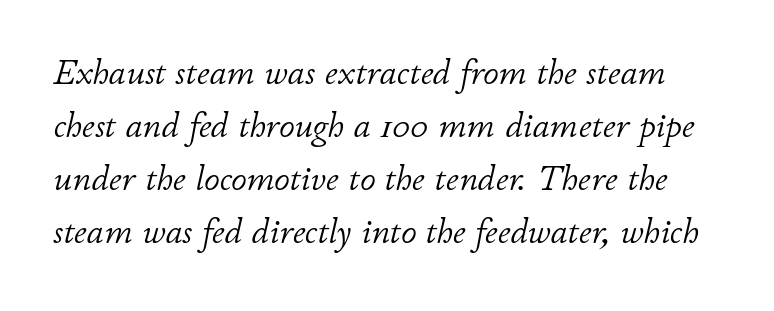
Q: Is the text bold? A: No.
Q: Is the text italic (slanted)? A: Yes, it leans right by about 11 degrees.
Q: Is the text underlined? A: No.
Q: Is the spacing between letters normal or unusually wide? A: Normal.
Q: Is the spacing between lines tight, normal or loose? A: Normal.
Q: Width (condensed, normal, or wide)? A: Normal.
Q: Stroke contrast? A: Low.
Q: x-height? A: Small.
Q: Monospaced? A: No.
